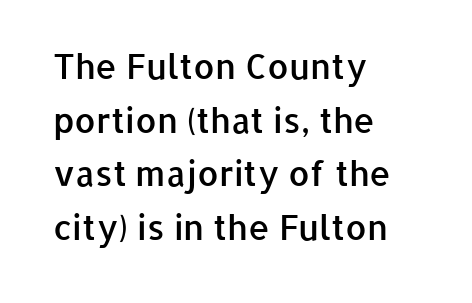
{"serif": "no", "italic": "no", "bold": "semi", "weight": "semibold", "width": "normal", "stroke_contrast": "low", "x_height": "medium", "monospaced": "no", "underline": "no", "align": "left", "line_spacing": "normal", "line_spacing_ratio": 1.58, "letter_spacing": "normal", "letter_spacing_em": 0.0, "glyph_px": 34}
